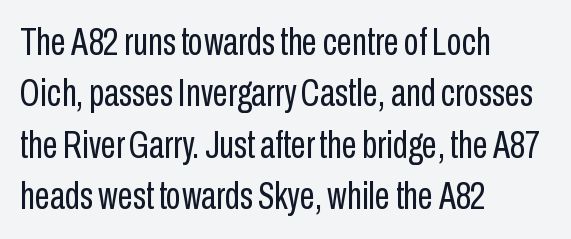
{"serif": "no", "italic": "no", "bold": "no", "weight": "regular", "width": "condensed", "stroke_contrast": "low", "x_height": "medium", "monospaced": "no", "underline": "no", "align": "left", "line_spacing": "normal", "line_spacing_ratio": 1.32, "letter_spacing": "normal", "letter_spacing_em": 0.0, "glyph_px": 39}
